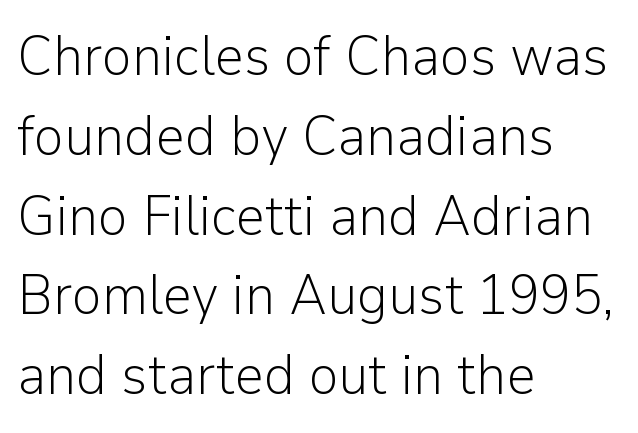
A quiet, ordinary-to-light weight characterises the typeface. The vertical gap from one line to the next is medium. The ragged edge is on the right, which tells us the setting is flush left. Here the glyphs are tracked normally, forming tight word shapes.
